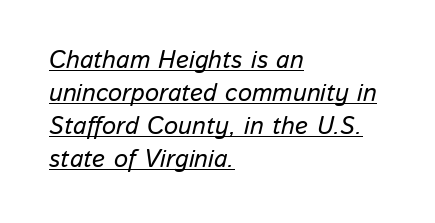
{"italic": "yes", "lean": "right", "slant_degrees": 13, "underline": "yes", "align": "left", "line_spacing": "normal", "line_spacing_ratio": 1.32, "letter_spacing": "normal", "letter_spacing_em": 0.0, "glyph_px": 25}
